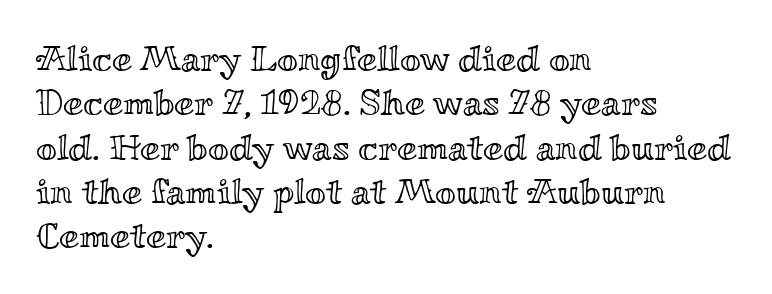
Visually the block forms a straight wall on the left and a jagged coastline on the right. A typesetter would call this zero additional tracking. The strip under each line holds only bare page. Each letter keeps its own natural width here, so spacing adapts to shape. You can tell it's not italic because the verticals are truly vertical.
